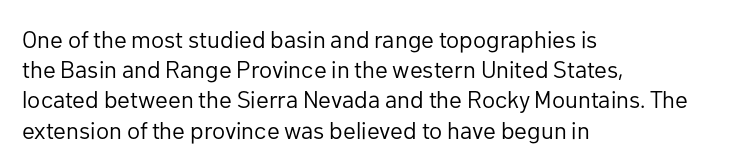
The image shows 24 px text type, upright; set left-aligned, normal line spacing (1.26x), normal letter spacing, not underlined.
